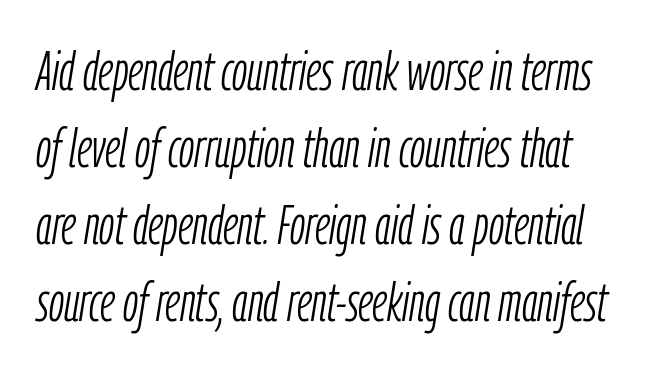
The image shows 55 px light, condensed type, italic (leaning right); set normal line spacing (1.4x), normal letter spacing, not underlined; low stroke contrast and a medium x-height.
